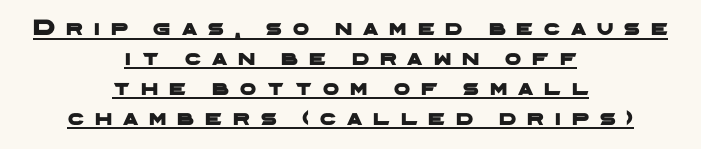
The image shows 23 px text type; set centered, normal line spacing (1.3x), unusually wide letter spacing (+0.48 em), underlined.
